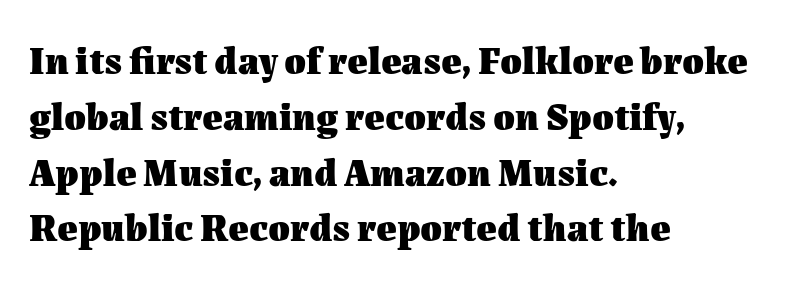
Q: Is the text bold? A: Yes.
Q: Is the text italic (slanted)? A: No, it is upright.
Q: Is the text underlined? A: No.
Q: How is the paragraph aligned? A: Left-aligned.
Q: Is the spacing between letters normal or unusually wide? A: Normal.
Q: Is the spacing between lines tight, normal or loose? A: Normal.
Q: Width (condensed, normal, or wide)? A: Normal.
Q: Stroke contrast? A: Medium.
Q: x-height? A: Medium.
Q: Monospaced? A: No.
